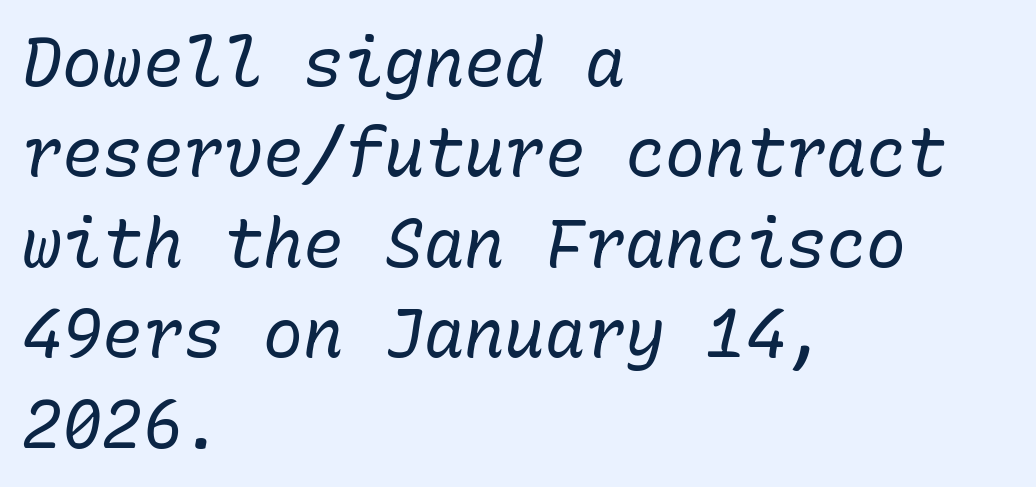
The image shows 67 px regular-weight type, italic (leaning right), monospaced; set left-aligned, normal line spacing (1.35x), normal letter spacing, not underlined; low stroke contrast and a medium x-height.
